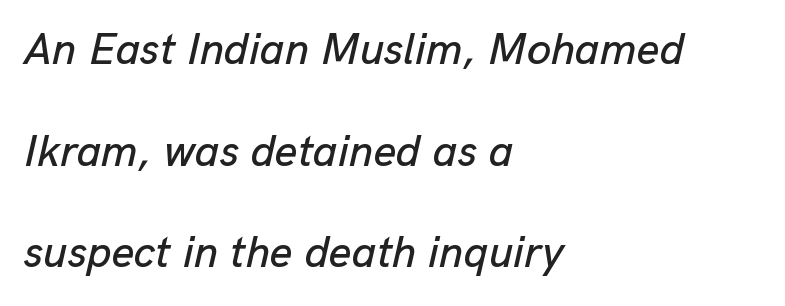
Q: Is the text italic (slanted)? A: Yes, it leans right by about 13 degrees.
Q: Is the text underlined? A: No.
Q: How is the paragraph aligned? A: Left-aligned.
Q: Is the spacing between letters normal or unusually wide? A: Normal.
Q: Is the spacing between lines tight, normal or loose? A: Loose.
Q: Width (condensed, normal, or wide)? A: Normal.
Q: Stroke contrast? A: Low.
Q: x-height? A: Medium.
Q: Monospaced? A: No.
